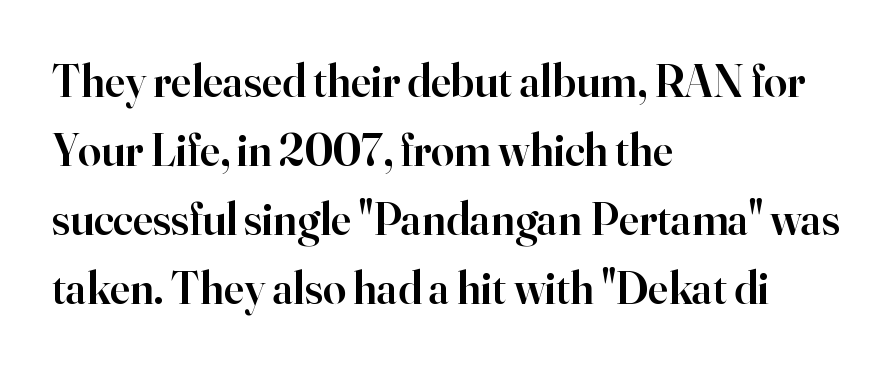
Reading down the column, the eye jumps a familiar distance to each next line. Stroke terminals: seriffed. Each word holds together tightly as a unit, with standard inter-letter gaps. Type without underlining. A fair bit of extra ink — the face is semibold, not bold.
